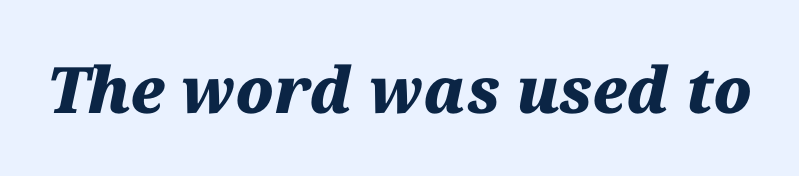
{"italic": "yes", "lean": "right", "slant_degrees": 12, "bold": "yes", "weight": "heavy", "width": "normal", "stroke_contrast": "medium", "x_height": "medium", "monospaced": "no", "underline": "no", "letter_spacing": "normal", "letter_spacing_em": 0.0, "glyph_px": 64}
